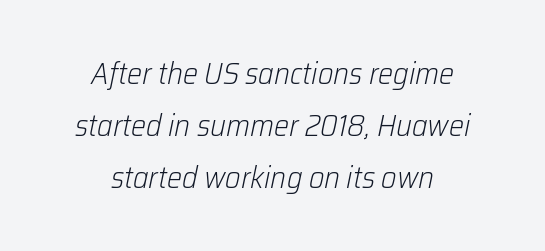
Q: Is the text bold? A: No.
Q: Is the text italic (slanted)? A: Yes, it leans right by about 12 degrees.
Q: Is the text underlined? A: No.
Q: How is the paragraph aligned? A: Centered.
Q: Is the spacing between letters normal or unusually wide? A: Normal.
Q: Width (condensed, normal, or wide)? A: Normal.
Q: Stroke contrast? A: Low.
Q: x-height? A: Medium.
Q: Monospaced? A: No.
